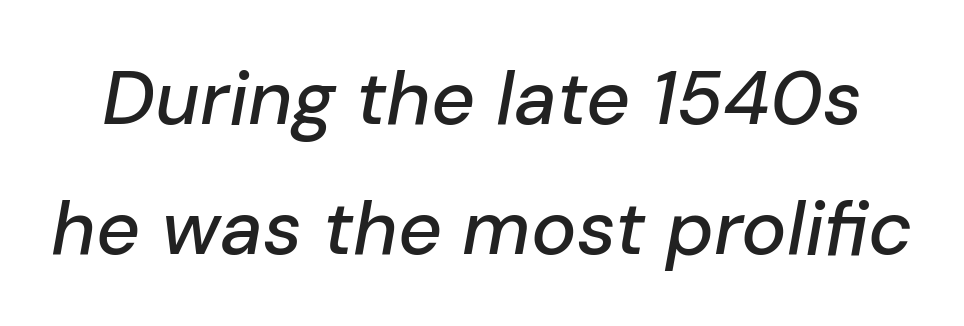
Each word holds together tightly as a unit, with standard inter-letter gaps. Note the varied advance widths — an 'i' is clearly narrower than an 'm'. Letters rest on an invisible, unmarked baseline. Posture: slanted.
